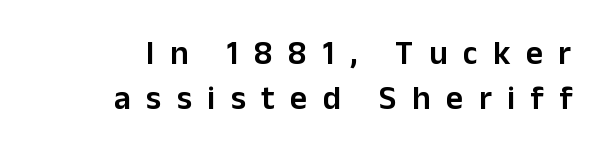
{"serif": "no", "italic": "no", "bold": "semi", "weight": "semibold", "width": "normal", "stroke_contrast": "low", "x_height": "medium", "monospaced": "no", "underline": "no", "align": "right", "line_spacing": "normal", "line_spacing_ratio": 1.37, "letter_spacing": "wide", "letter_spacing_em": 0.47, "glyph_px": 33}
